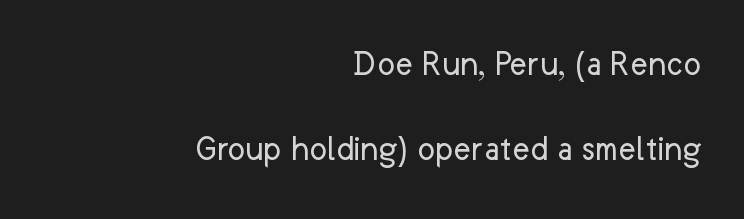
In terms of letterspacing, this is plain default setting. Character widths vary here, with narrow letters taking less room than wide ones. Line spacing here is loose. Letters rest on an invisible, unmarked baseline.
